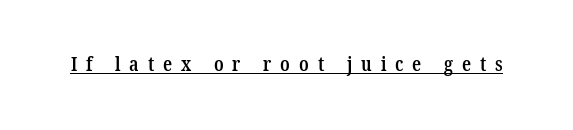
Q: Is the text bold? A: Semi-bold.
Q: Is the text underlined? A: Yes.
Q: Is the spacing between letters normal or unusually wide? A: Unusually wide.
